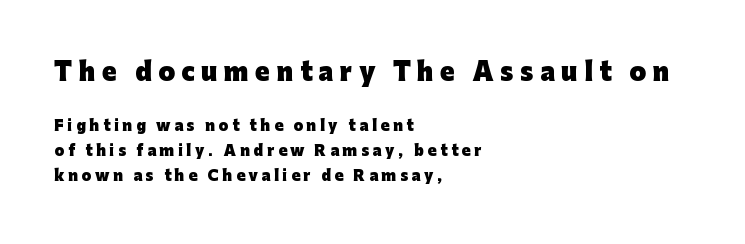
The block sitting higher on the canvas is the one with enlarged characters. The lettering stays uniformly vertical, giving the passage a roman look. Rule under the text: the space is simply empty. Short note: letters widely spaced.
